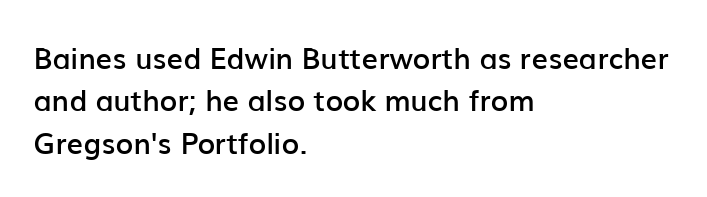
Honestly, the letter spacing is just normal — you wouldn't notice it. Bare-footed words on every line. How would I describe the line gaps? Plain and ordinary. The letters carry no serifs — their stems end cleanly without finishing strokes. Tall strokes in this sample are plumb rather than angled.
